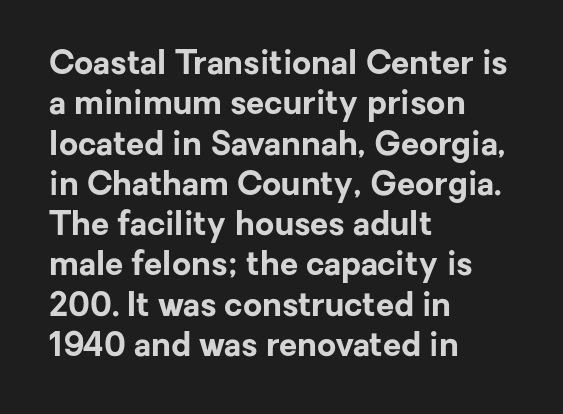
Q: Is the text bold? A: Yes.
Q: Is the text italic (slanted)? A: No, it is upright.
Q: Is the typeface a serif or a sans-serif typeface? A: Sans-serif.
Q: Is the text underlined? A: No.
Q: How is the paragraph aligned? A: Left-aligned.
Q: Is the spacing between letters normal or unusually wide? A: Normal.
Q: Width (condensed, normal, or wide)? A: Normal.
Q: Stroke contrast? A: Low.
Q: x-height? A: Medium.
Q: Monospaced? A: No.
